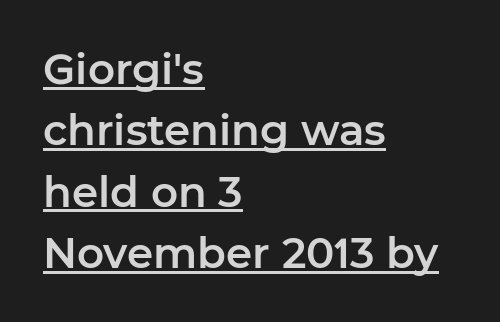
{"serif": "no", "italic": "no", "width": "normal", "stroke_contrast": "low", "x_height": "medium", "monospaced": "no", "underline": "yes", "align": "left", "line_spacing": "normal", "line_spacing_ratio": 1.46, "letter_spacing": "normal", "letter_spacing_em": 0.0, "glyph_px": 42}
